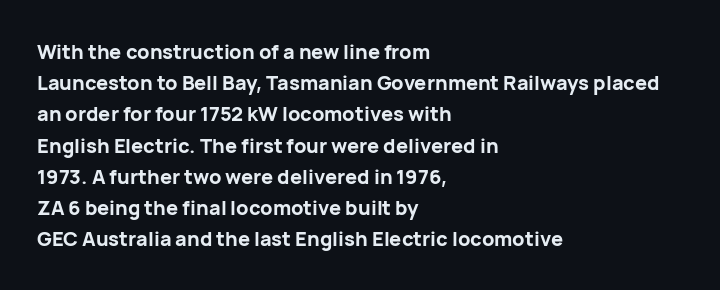
{"italic": "no", "bold": "yes", "underline": "no", "align": "left", "line_spacing": "normal", "line_spacing_ratio": 1.56, "letter_spacing": "normal", "letter_spacing_em": 0.0, "glyph_px": 20}
